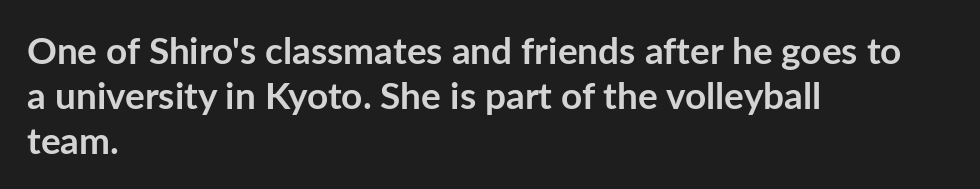
The image shows 37 px semibold sans-serif type, upright; set left-aligned, line spacing 1.21x, normal letter spacing, not underlined; low stroke contrast and a medium x-height.
